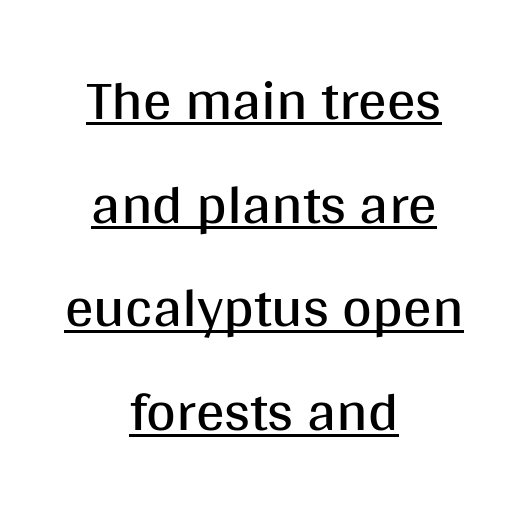
{"serif": "no", "italic": "no", "bold": "no", "weight": "regular", "width": "normal", "stroke_contrast": "medium", "x_height": "large", "monospaced": "no", "underline": "yes", "align": "center", "line_spacing_ratio": 1.82, "letter_spacing": "normal", "letter_spacing_em": 0.0, "glyph_px": 57}
